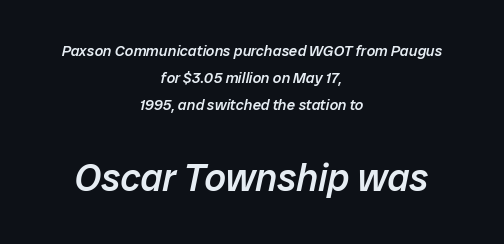
Q: Is the text bold? A: Semi-bold.
Q: Is the text italic (slanted)? A: Yes, it leans right by about 12 degrees.
Q: Is the text underlined? A: No.
Q: How is the paragraph aligned? A: Centered.
Q: Is the spacing between letters normal or unusually wide? A: Normal.
Q: Which block of text is set in a larger size, the first (top) or the second (bottom)? A: The second (bottom) one.
Q: Width (condensed, normal, or wide)? A: Normal.
Q: Stroke contrast? A: Low.
Q: x-height? A: Medium.
Q: Monospaced? A: No.
